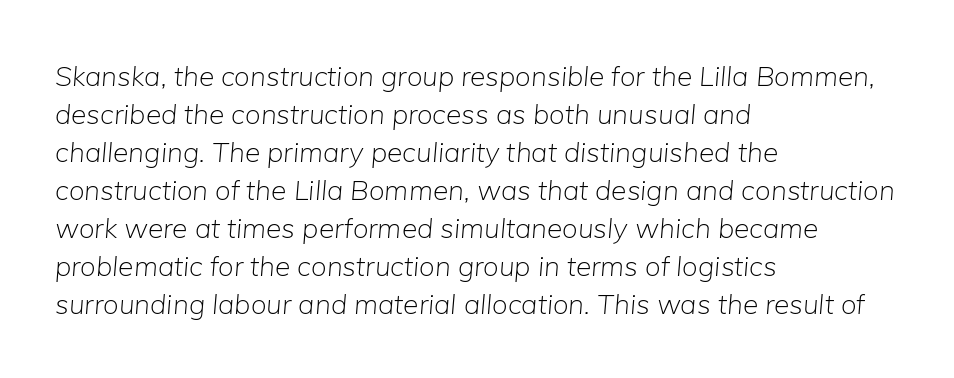
The image shows 28 px light type, italic (leaning right); set left-aligned, normal line spacing (1.36x), normal letter spacing, not underlined; low stroke contrast and a medium x-height.
